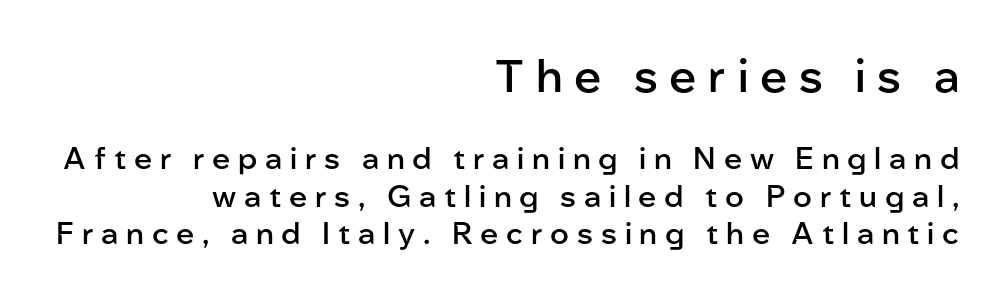
The image shows 45 px semibold sans-serif type, upright; set right-aligned, normal line spacing (1.25x), unusually wide letter spacing (+0.26 em), not underlined; the first (top) block is 1.5x larger; low stroke contrast and a medium x-height.
